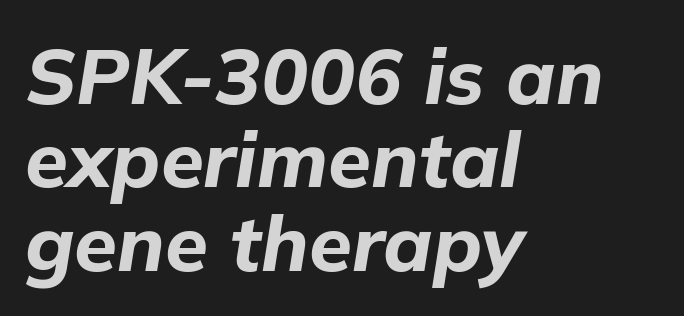
The image shows 78 px bold type, italic (leaning right); set left-aligned, tight line spacing (1.07x), normal letter spacing, not underlined; low stroke contrast and a medium x-height.
